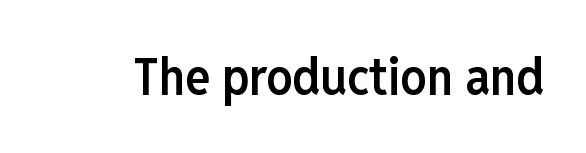
Stems and bowls a touch heavier than normal — semibold. Serif or sans? Sans — the stroke terminals are bare. The passage shown has conventional tracking throughout. If you drew a line through each stem, it would be perfectly vertical.
